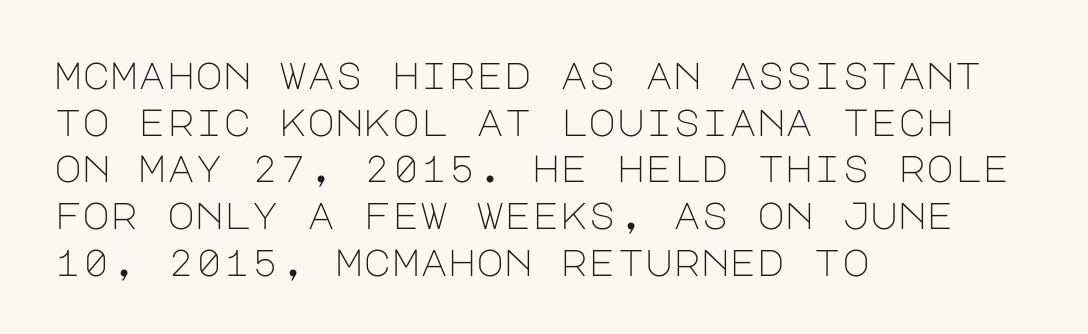
The image shows 38 px light sans-serif type, upright; set left-aligned, line spacing 1.23x, normal letter spacing, not underlined; low stroke contrast and a large x-height.
